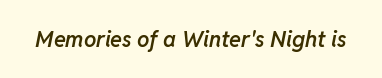
The image shows 22 px text type, italic (leaning right); set normal letter spacing, not underlined.
